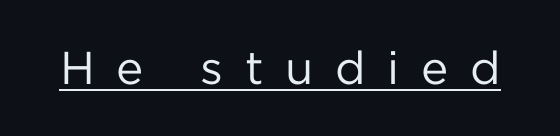
The image shows 46 px regular-weight sans-serif type, upright; set unusually wide letter spacing (+0.47 em), underlined; low stroke contrast and a medium x-height.
